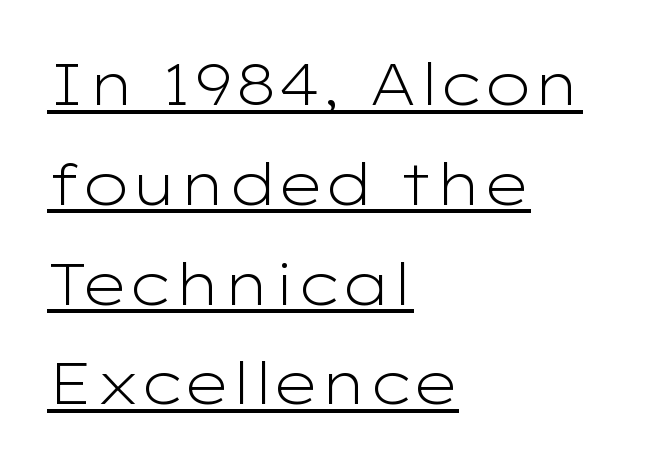
{"serif": "no", "italic": "no", "bold": "no", "weight": "light", "width": "wide", "stroke_contrast": "low", "x_height": "medium", "monospaced": "no", "underline": "yes", "align": "left", "line_spacing_ratio": 1.72, "letter_spacing": "normal", "letter_spacing_em": 0.0, "glyph_px": 58}
